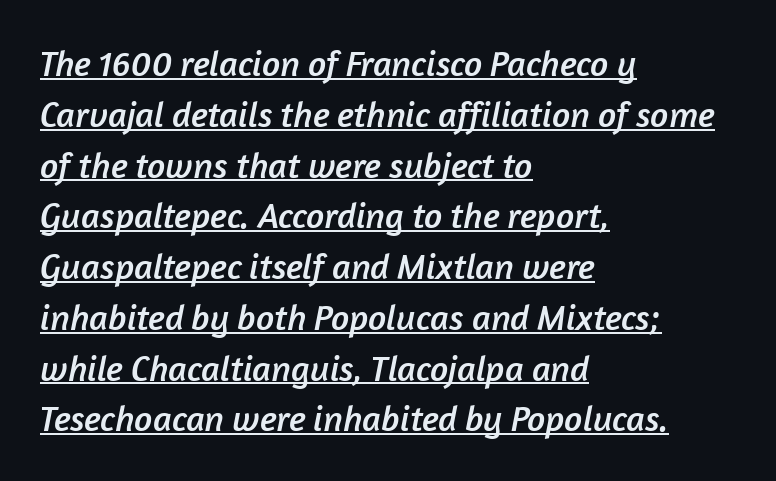
Grotesque or geometric, the face here clearly has no serifs. Notice how descenders clear the ascenders below comfortably — that's standard leading. This is underlined copy, the kind a proofreader might mark for attention. Proportional: the letters do not fall into vertical columns. No extra tracking has been applied to these lines.
